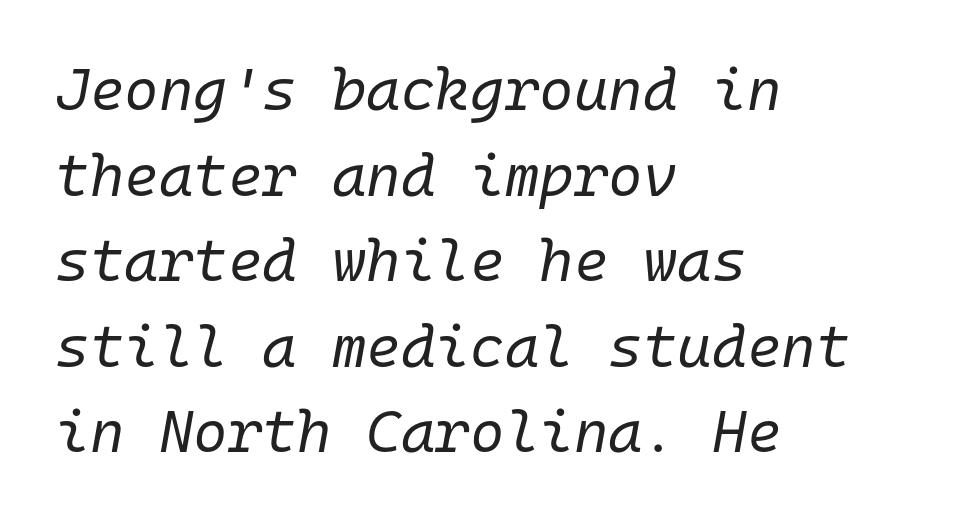
The image shows 59 px regular-weight type, italic (leaning right), monospaced; set left-aligned, normal line spacing (1.45x), normal letter spacing, not underlined; low stroke contrast and a medium x-height.
